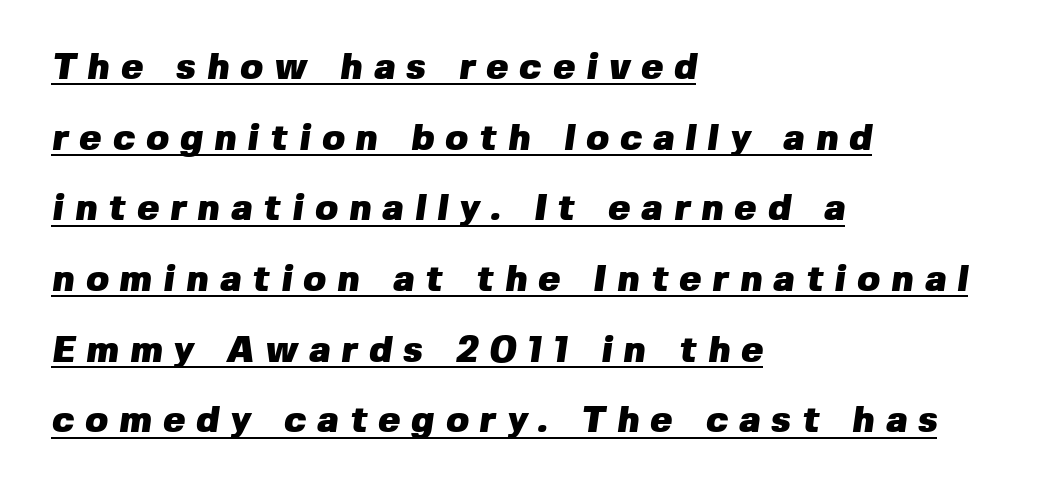
Q: Is the text bold? A: Yes.
Q: Is the typeface a serif or a sans-serif typeface? A: Sans-serif.
Q: Is the text underlined? A: Yes.
Q: How is the paragraph aligned? A: Left-aligned.
Q: Is the spacing between letters normal or unusually wide? A: Unusually wide.
Q: Is the spacing between lines tight, normal or loose? A: Loose.
Q: Width (condensed, normal, or wide)? A: Normal.
Q: Stroke contrast? A: Low.
Q: x-height? A: Medium.
Q: Monospaced? A: No.
